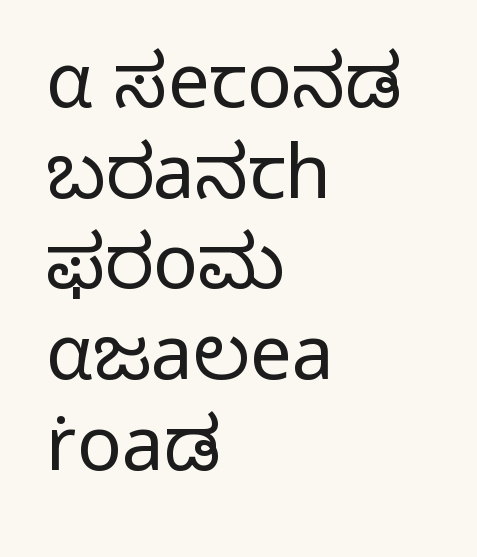
The font family rendered here belongs to the sans-serif group. A classic flush-left, rag-right setting is used for this passage. Unbolded letterforms with no extra heft. The string is rendered with underlining switched off. What stands out about the letter spacing? Nothing — it is the standard amount. Do the characters align in a grid? No, the font is proportional.
